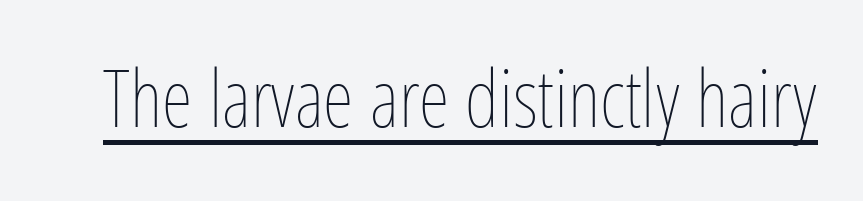
{"italic": "no", "bold": "no", "weight": "thin", "width": "condensed", "stroke_contrast": "low", "x_height": "medium", "monospaced": "no", "underline": "yes", "letter_spacing": "normal", "letter_spacing_em": 0.0, "glyph_px": 79}
